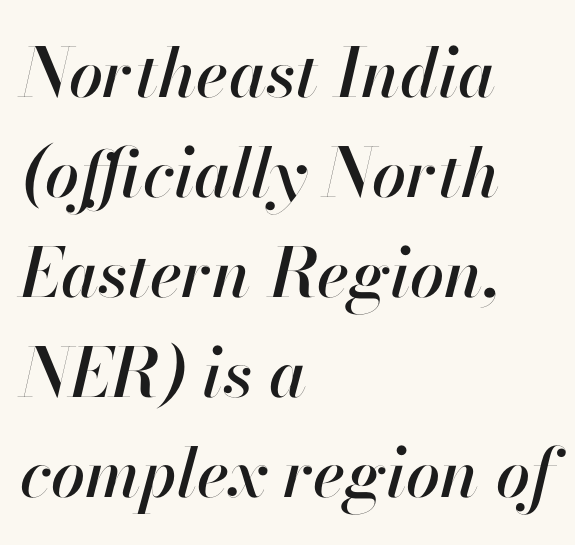
Q: Is the text italic (slanted)? A: Yes, it leans right by about 13 degrees.
Q: Is the text underlined? A: No.
Q: How is the paragraph aligned? A: Left-aligned.
Q: Is the spacing between letters normal or unusually wide? A: Normal.
Q: Is the spacing between lines tight, normal or loose? A: Normal.
Q: Width (condensed, normal, or wide)? A: Normal.
Q: Stroke contrast? A: High.
Q: x-height? A: Small.
Q: Monospaced? A: No.
